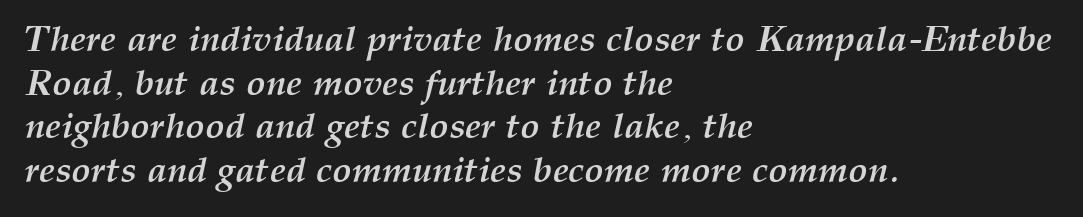
Q: Is the text bold? A: Yes.
Q: Is the text italic (slanted)? A: Yes, it leans right by about 12 degrees.
Q: Is the text underlined? A: No.
Q: How is the paragraph aligned? A: Left-aligned.
Q: Is the spacing between letters normal or unusually wide? A: Normal.
Q: Width (condensed, normal, or wide)? A: Normal.
Q: Stroke contrast? A: Medium.
Q: x-height? A: Medium.
Q: Monospaced? A: No.
